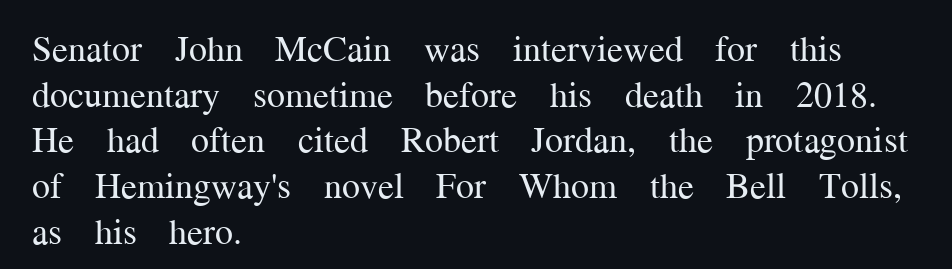
A roman cut, with each character standing at attention. The type family on display is of the serif kind. No heavy texture on the line: the type isn't bold. Lines of text with bare space underneath. Looks like regular typesetting: each glyph gets only the width it needs. Horizontally, the lines are justified to the leading edge only.
